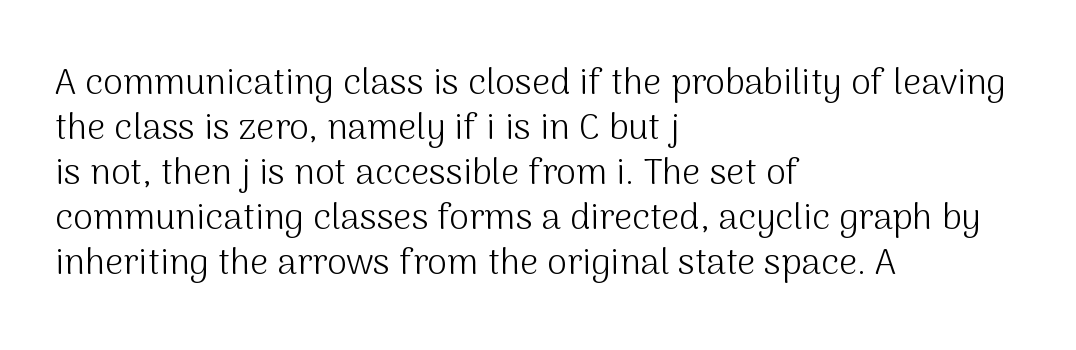
The block of text has a typical density, with ordinary space between rows. Nobody drew a line under any word here. Do the letters lean? They stand straight. The letters advance in unequal steps, a hallmark of proportional type.
